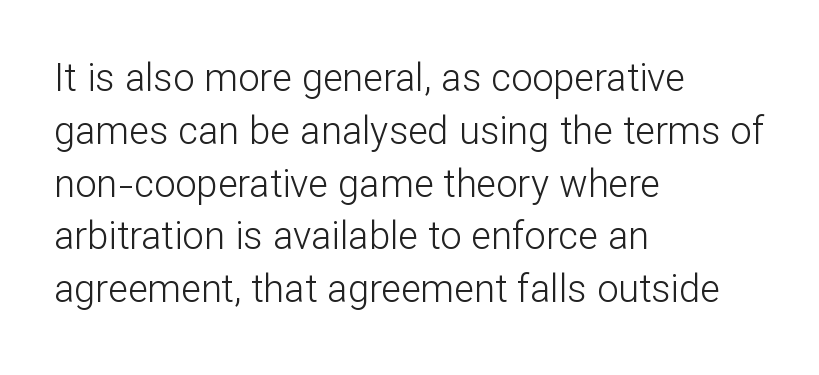
Q: Is the text bold? A: No.
Q: Is the text italic (slanted)? A: No, it is upright.
Q: Is the typeface a serif or a sans-serif typeface? A: Sans-serif.
Q: Is the text underlined? A: No.
Q: How is the paragraph aligned? A: Left-aligned.
Q: Is the spacing between letters normal or unusually wide? A: Normal.
Q: Is the spacing between lines tight, normal or loose? A: Normal.
Q: Width (condensed, normal, or wide)? A: Normal.
Q: Stroke contrast? A: Low.
Q: x-height? A: Medium.
Q: Monospaced? A: No.
